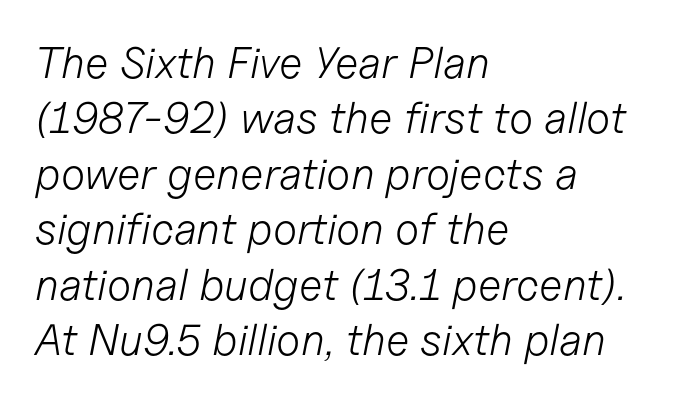
{"italic": "yes", "lean": "right", "slant_degrees": 11, "bold": "no", "weight": "light", "width": "normal", "stroke_contrast": "low", "x_height": "medium", "monospaced": "no", "underline": "no", "align": "left", "line_spacing": "normal", "line_spacing_ratio": 1.26, "letter_spacing": "normal", "letter_spacing_em": 0.0, "glyph_px": 44}
